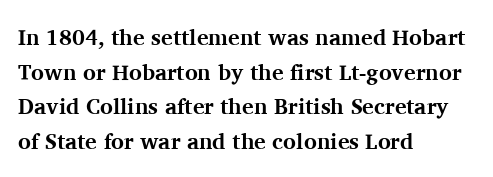
Q: Is the text bold? A: Yes.
Q: Is the text italic (slanted)? A: No, it is upright.
Q: Is the text underlined? A: No.
Q: How is the paragraph aligned? A: Left-aligned.
Q: Is the spacing between letters normal or unusually wide? A: Normal.
Q: Is the spacing between lines tight, normal or loose? A: Normal.
